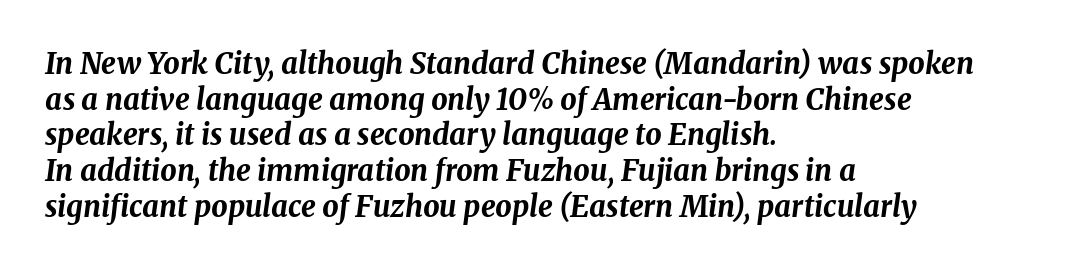
The image shows 29 px bold type, italic (leaning right); set left-aligned, line spacing 1.23x, normal letter spacing, not underlined; medium stroke contrast and a medium x-height.
